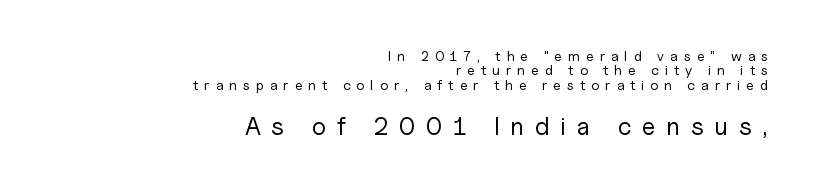
Is the lower block the larger one? Yes — the lower block carries the bigger type. Reading down the block, your eye finds every line finishing at a fixed right position. What's the leading like? Squeezed, with rows nearly overlapping. Rendered with straight, roman letterforms.
